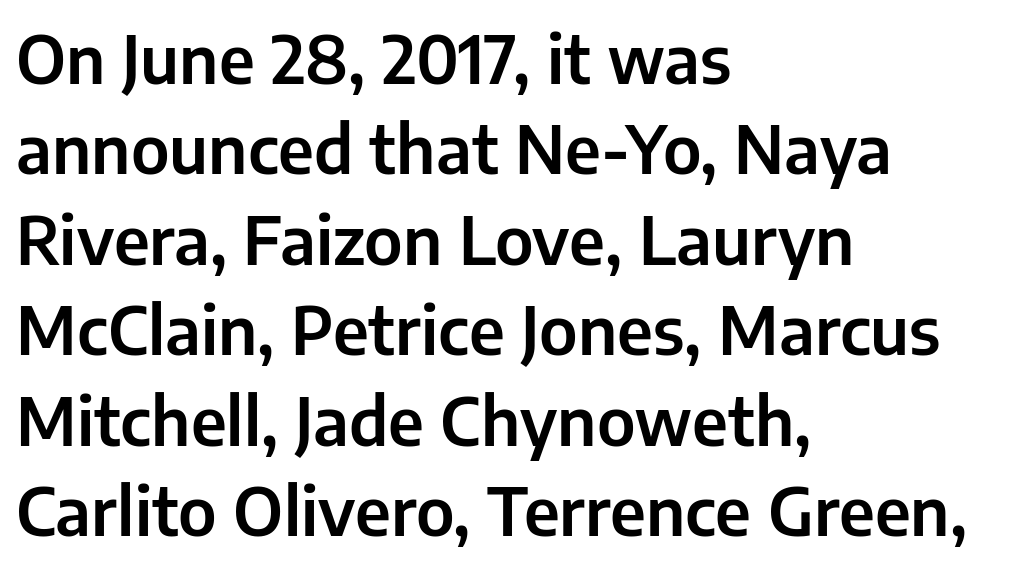
You could not count columns in this text — the font is proportionally spaced. The block of text has a typical density, with ordinary space between rows. Descender tails drop into unmarked territory. The passage is arranged the way most books set body copy — flush left.
